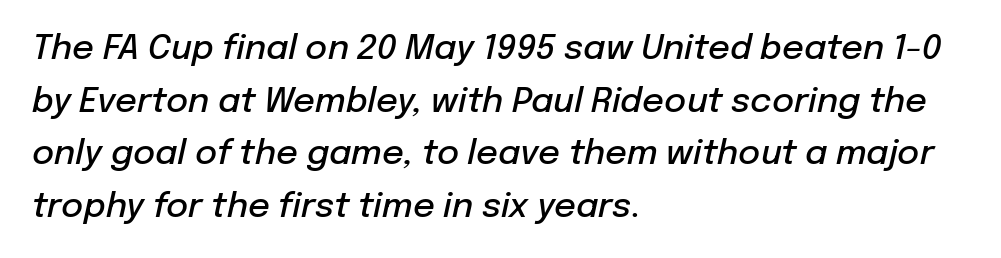
{"italic": "yes", "lean": "right", "slant_degrees": 12, "bold": "semi", "weight": "semibold", "width": "normal", "stroke_contrast": "low", "x_height": "medium", "monospaced": "no", "underline": "no", "align": "left", "line_spacing": "normal", "line_spacing_ratio": 1.55, "letter_spacing": "normal", "letter_spacing_em": 0.0, "glyph_px": 34}
